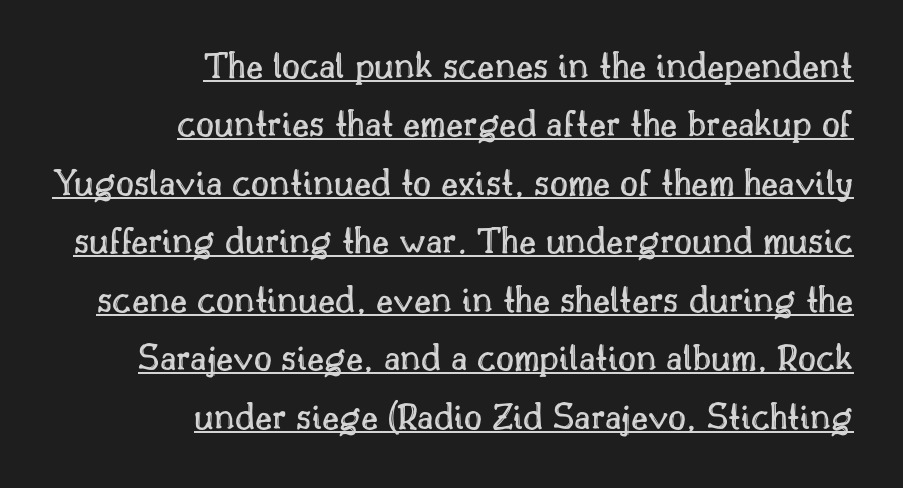
The image shows 39 px text type, upright; set right-aligned, normal line spacing (1.5x), normal letter spacing, underlined; a small x-height.
